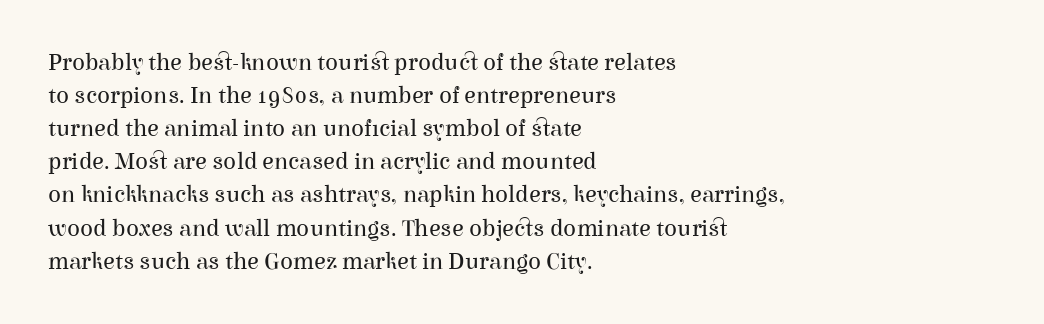
Horizontally, the lines are justified to the leading edge only. A roman cut, with each character standing at attention. The lines sit at an ordinary, default distance from one another. The font sits on the lighter half of the weight spectrum, regular included. Just letters on the line, the space beneath them empty. Standard letterfit; no display-style spreading of the glyphs.
